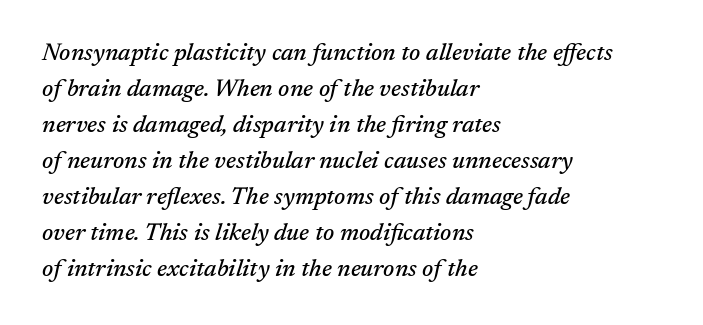
{"italic": "yes", "lean": "right", "slant_degrees": 17, "underline": "no", "align": "left", "line_spacing": "normal", "line_spacing_ratio": 1.5, "letter_spacing": "normal", "letter_spacing_em": 0.0, "glyph_px": 24}
